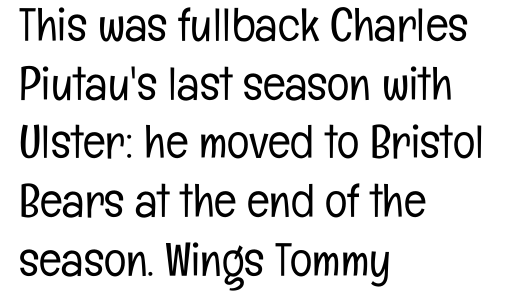
Q: Is the text bold? A: No.
Q: Is the text italic (slanted)? A: No, it is upright.
Q: Is the typeface a serif or a sans-serif typeface? A: Sans-serif.
Q: Is the text underlined? A: No.
Q: How is the paragraph aligned? A: Left-aligned.
Q: Is the spacing between letters normal or unusually wide? A: Normal.
Q: Is the spacing between lines tight, normal or loose? A: Normal.
Q: Width (condensed, normal, or wide)? A: Condensed.
Q: Stroke contrast? A: Low.
Q: x-height? A: Medium.
Q: Monospaced? A: No.
